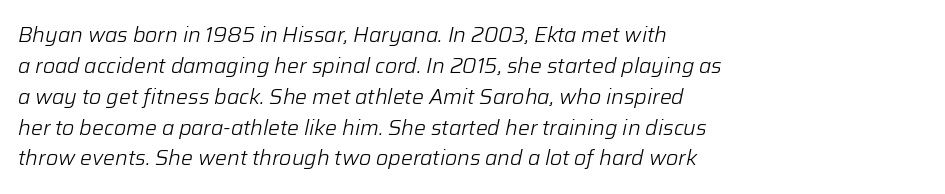
The image shows 21 px text type, italic (leaning right); set left-aligned, normal line spacing (1.47x), normal letter spacing, not underlined.
